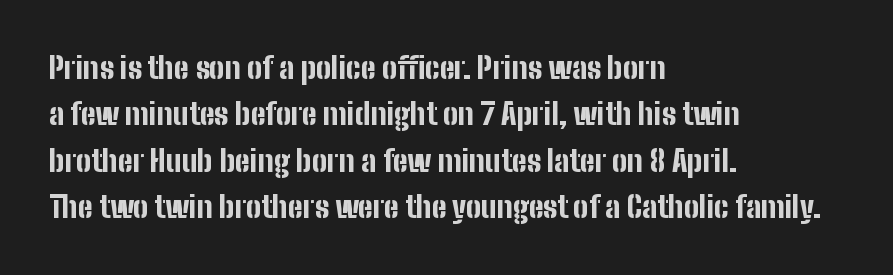
{"serif": "no", "italic": "no", "bold": "yes", "weight": "bold", "width": "condensed", "stroke_contrast": "low", "x_height": "medium", "monospaced": "no", "underline": "no", "align": "left", "line_spacing": "normal", "line_spacing_ratio": 1.55, "letter_spacing": "normal", "letter_spacing_em": 0.0, "glyph_px": 30}
